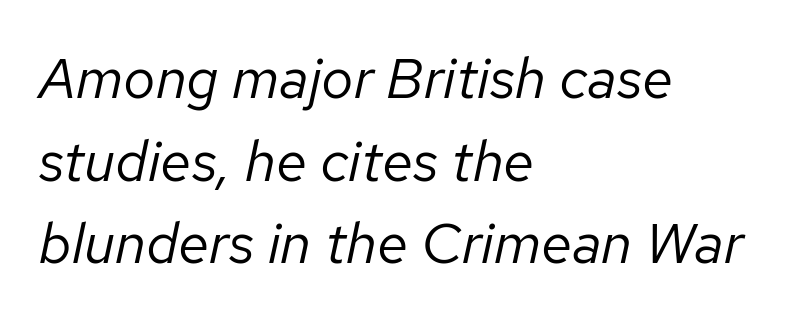
The image shows 57 px regular-weight type, italic (leaning right); set left-aligned, normal line spacing (1.45x), normal letter spacing, not underlined; low stroke contrast and a medium x-height.
